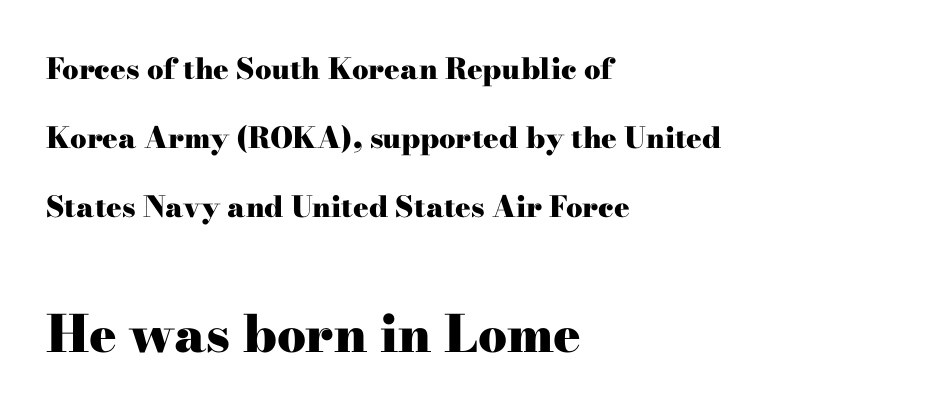
{"serif": "yes", "italic": "no", "bold": "yes", "weight": "heavy", "width": "wide", "stroke_contrast": "high", "x_height": "small", "monospaced": "no", "underline": "no", "align": "left", "line_spacing": "loose", "line_spacing_ratio": 2.38, "letter_spacing": "normal", "letter_spacing_em": 0.0, "larger_block": "second", "size_ratio": 1.76, "glyph_px": 51}
